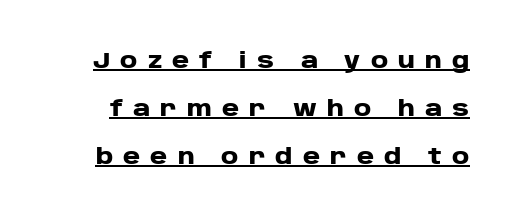
Q: Is the text bold? A: Yes.
Q: Is the text italic (slanted)? A: No, it is upright.
Q: Is the text underlined? A: Yes.
Q: Is the spacing between letters normal or unusually wide? A: Unusually wide.
Q: Is the spacing between lines tight, normal or loose? A: Loose.
